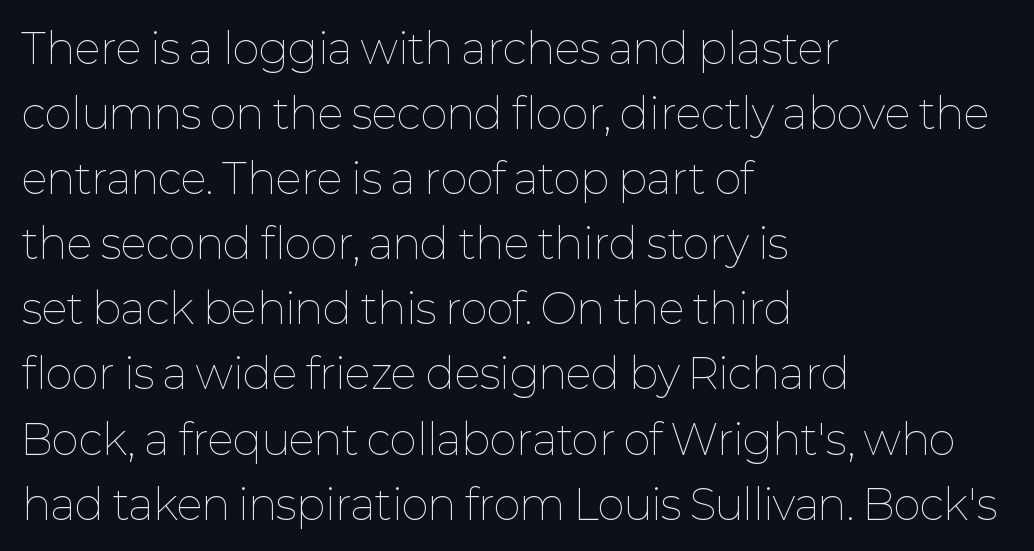
The image shows 42 px thin type, upright; set left-aligned, normal line spacing (1.55x), normal letter spacing, not underlined; low stroke contrast and a medium x-height.
